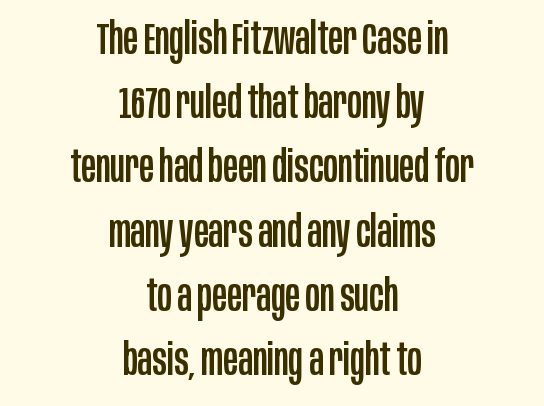
This sample uses plain, unmodified letter spacing. The lines in this sample share a center point and differ in where they start and stop. Each new line begins a customary step beneath the previous one. Nothing sits at the stroke ends, so this counts as sans-serif. No italicization has been applied; the sample stays upright. A clean baseline with only descenders dipping below it.
